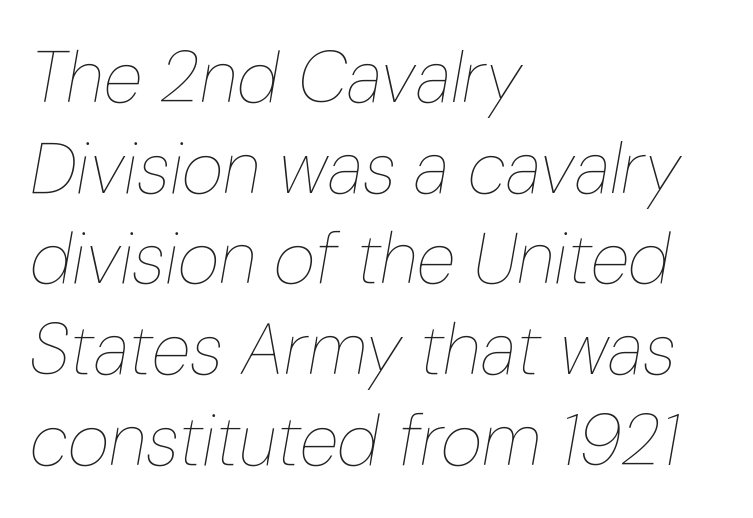
{"italic": "yes", "lean": "right", "slant_degrees": 10, "bold": "no", "weight": "thin", "width": "condensed", "stroke_contrast": "low", "x_height": "medium", "monospaced": "no", "underline": "no", "align": "left", "line_spacing": "normal", "line_spacing_ratio": 1.26, "letter_spacing": "normal", "letter_spacing_em": 0.0, "glyph_px": 72}
